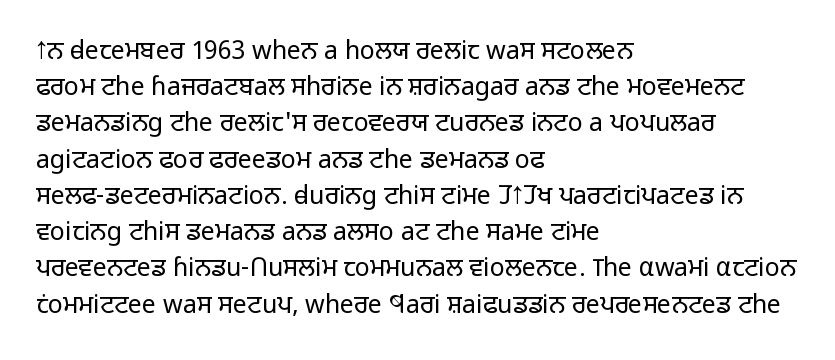
Q: Is the text bold? A: No.
Q: Is the text italic (slanted)? A: No, it is upright.
Q: Is the text underlined? A: No.
Q: How is the paragraph aligned? A: Left-aligned.
Q: Is the spacing between letters normal or unusually wide? A: Normal.
Q: Is the spacing between lines tight, normal or loose? A: Normal.
